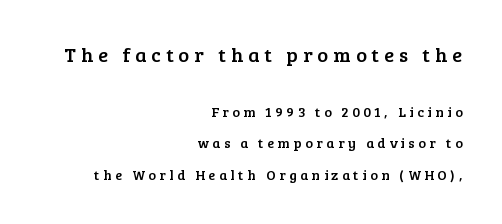
Observe the wide spacing: letters keep a clear distance from each other. Scale decreases going downward across the two blocks. Regarding leading, the lines here are spaced well apart. The passage is arranged like a letterhead date or caption credit — flush right. The letters stand upright; this is a roman face. No word sits above an underline.
